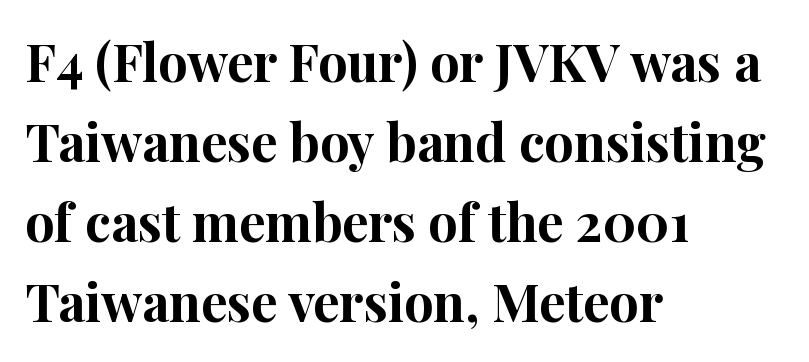
Q: Is the text bold? A: Yes.
Q: Is the text italic (slanted)? A: No, it is upright.
Q: Is the typeface a serif or a sans-serif typeface? A: Serif.
Q: Is the text underlined? A: No.
Q: How is the paragraph aligned? A: Left-aligned.
Q: Is the spacing between letters normal or unusually wide? A: Normal.
Q: Is the spacing between lines tight, normal or loose? A: Normal.
Q: Width (condensed, normal, or wide)? A: Normal.
Q: Stroke contrast? A: High.
Q: x-height? A: Medium.
Q: Monospaced? A: No.
